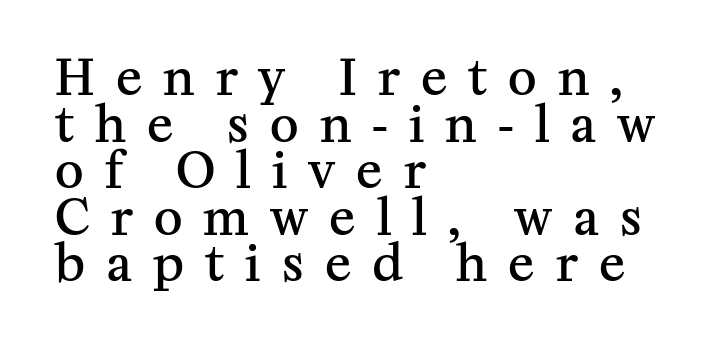
The paragraph has a hard left edge and a soft right edge. Glance below the letters and you will spot only blank space. What weight is shown? A semibold, between regular and bold. Do the characters align in a grid? No, the font is proportional.
